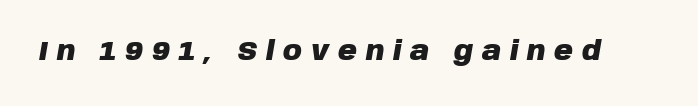
Q: Is the text bold? A: Yes.
Q: Is the text italic (slanted)? A: Yes, it leans right by about 10 degrees.
Q: Is the text underlined? A: No.
Q: Is the spacing between letters normal or unusually wide? A: Unusually wide.
